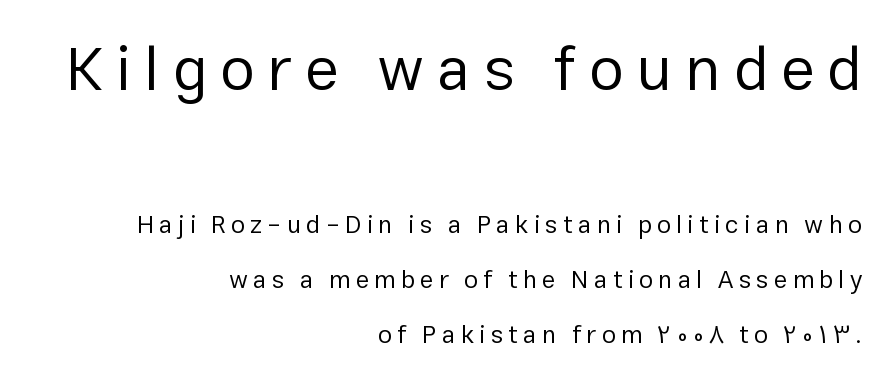
All the whitespace from short lines collects on the left. Beneath every word, the page is bare. Reading top to bottom, the characters get smaller at the block break. One glance says open: line gaps are wider than usual.
